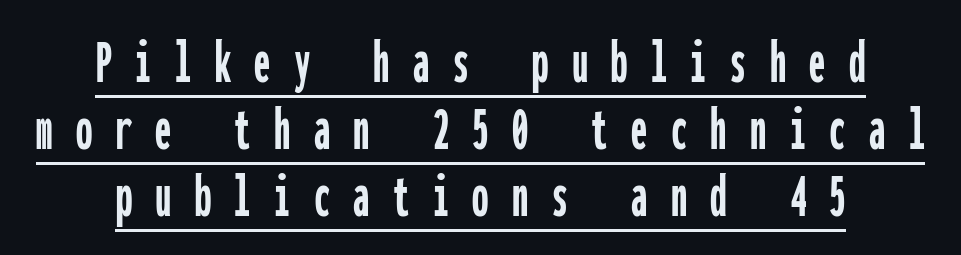
{"serif": "no", "italic": "no", "width": "condensed", "stroke_contrast": "low", "x_height": "medium", "monospaced": "yes", "underline": "yes", "align": "center", "line_spacing": "tight", "line_spacing_ratio": 1.03, "letter_spacing": "wide", "letter_spacing_em": 0.36, "glyph_px": 65}
